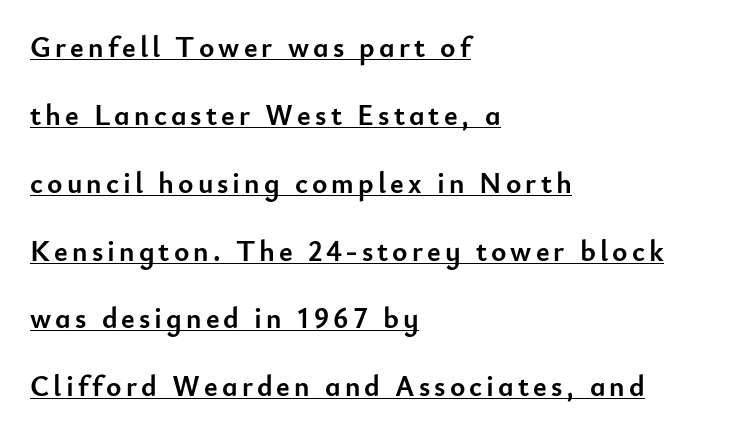
{"serif": "no", "italic": "no", "bold": "yes", "weight": "semibold", "width": "normal", "stroke_contrast": "low", "x_height": "small", "monospaced": "no", "underline": "yes", "align": "left", "line_spacing": "loose", "line_spacing_ratio": 2.34, "glyph_px": 29}
